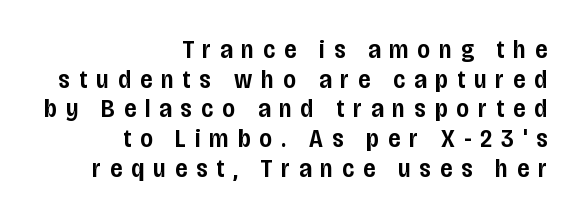
In CSS terms this would be text-align: right. Between one letter and the next there's a generous, obvious gap. Quick note: underline off. The typesetting leans somewhat heavy: a semibold.
